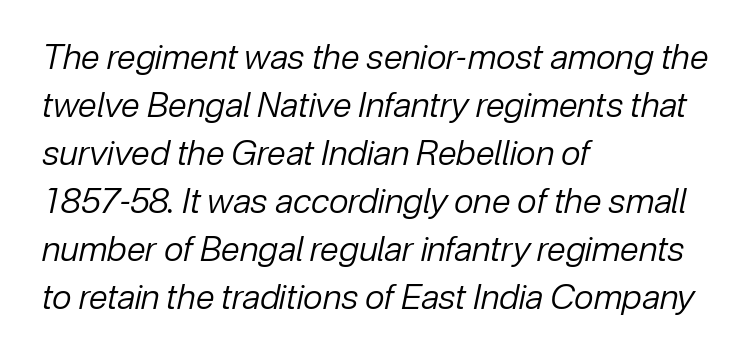
{"italic": "yes", "lean": "right", "slant_degrees": 12, "bold": "no", "weight": "regular", "width": "normal", "stroke_contrast": "low", "x_height": "medium", "monospaced": "no", "underline": "no", "align": "left", "line_spacing": "normal", "line_spacing_ratio": 1.41, "letter_spacing": "normal", "letter_spacing_em": 0.0, "glyph_px": 34}
